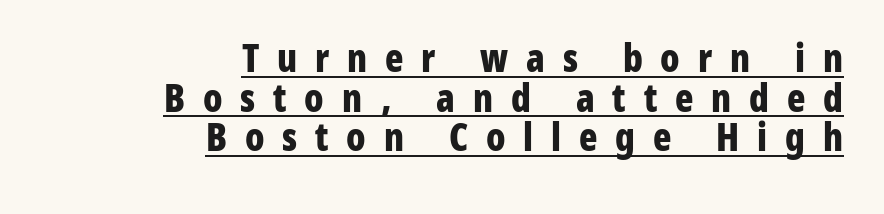
Q: Is the text bold? A: Yes.
Q: Is the text italic (slanted)? A: No, it is upright.
Q: Is the typeface a serif or a sans-serif typeface? A: Sans-serif.
Q: Is the text underlined? A: Yes.
Q: How is the paragraph aligned? A: Right-aligned.
Q: Is the spacing between letters normal or unusually wide? A: Unusually wide.
Q: Is the spacing between lines tight, normal or loose? A: Tight.
Q: Width (condensed, normal, or wide)? A: Condensed.
Q: Stroke contrast? A: Low.
Q: x-height? A: Medium.
Q: Monospaced? A: No.
